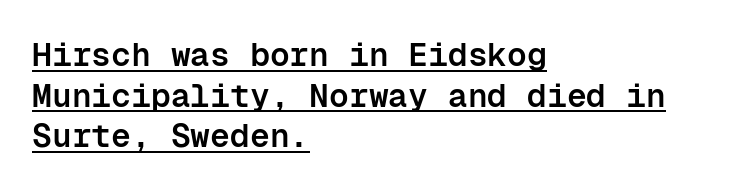
The image shows 33 px semibold sans-serif type, upright, monospaced; set left-aligned, line spacing 1.23x, normal letter spacing, underlined; low stroke contrast and a medium x-height.
